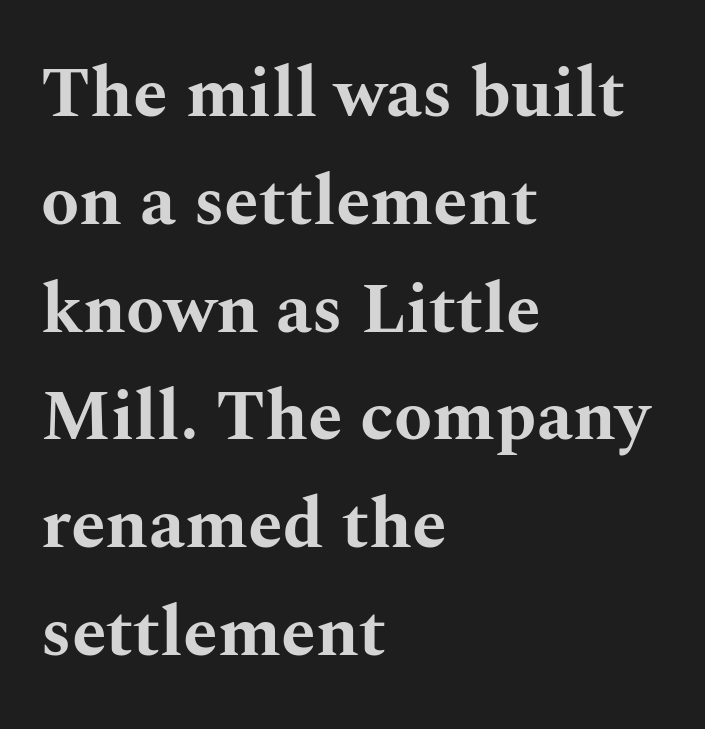
Clear beneath every line of the passage. You could call the tracking neutral — neither tight nor loose. The rendering shows small feet on the letterforms — a serif design. What's the leading like? Ordinary, nothing unusual. Think of a printed novel: that variable character pitch is what you see here. The lettering holds an erect, upright posture throughout.
